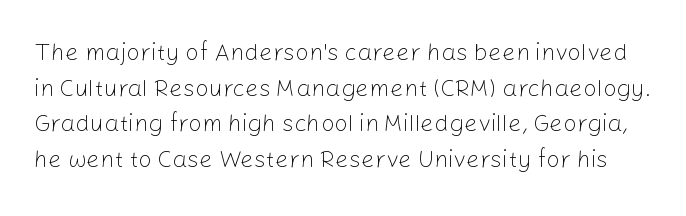
The image shows 24 px text type, upright; set normal line spacing (1.48x), normal letter spacing, not underlined.
